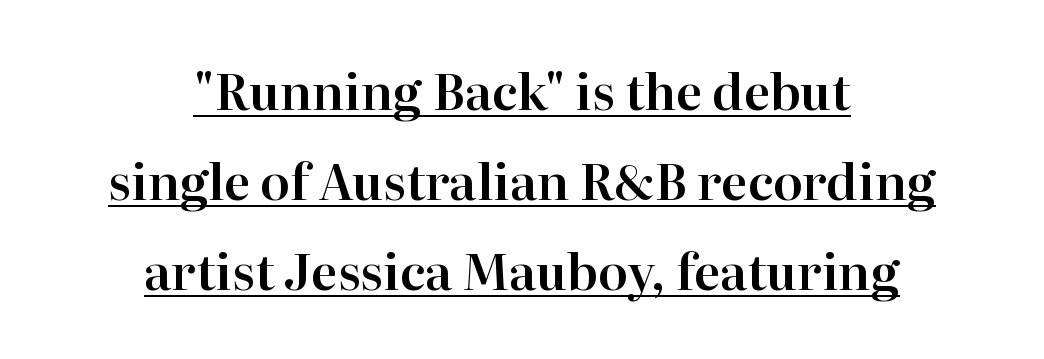
{"serif": "yes", "italic": "no", "width": "normal", "stroke_contrast": "high", "x_height": "medium", "monospaced": "no", "underline": "yes", "align": "center", "line_spacing_ratio": 1.84, "letter_spacing": "normal", "letter_spacing_em": 0.0, "glyph_px": 49}
